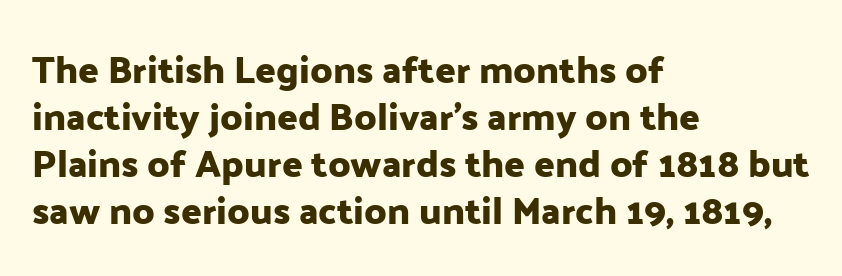
The image shows 38 px sans-serif type, upright; set left-aligned, line spacing 1.24x, normal letter spacing, not underlined; low stroke contrast and a medium x-height.
